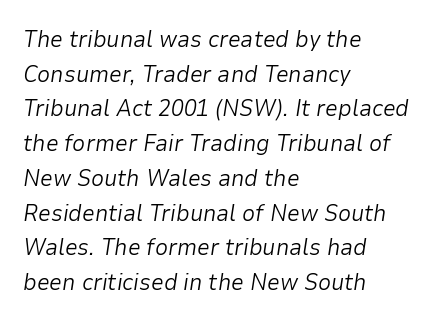
The image shows 23 px text type, italic (leaning right); set left-aligned, normal line spacing (1.51x), normal letter spacing, not underlined.
